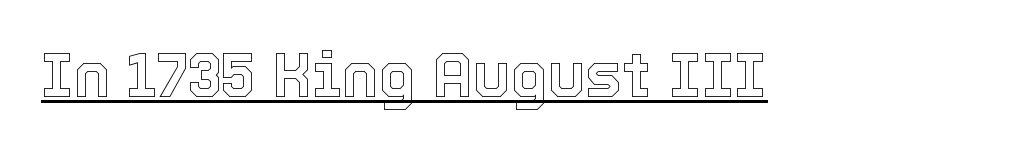
The image shows 62 px text type, upright; set normal letter spacing, underlined; a medium x-height.
